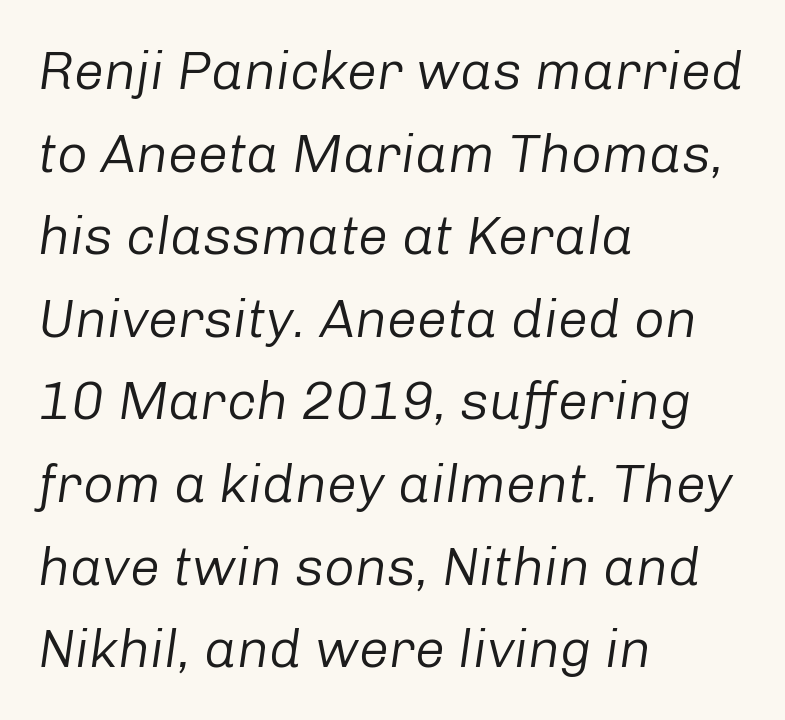
{"italic": "yes", "lean": "right", "slant_degrees": 8, "bold": "no", "weight": "regular", "width": "normal", "stroke_contrast": "low", "x_height": "medium", "monospaced": "no", "underline": "no", "align": "left", "line_spacing": "normal", "line_spacing_ratio": 1.53, "letter_spacing": "normal", "letter_spacing_em": 0.0, "glyph_px": 54}
